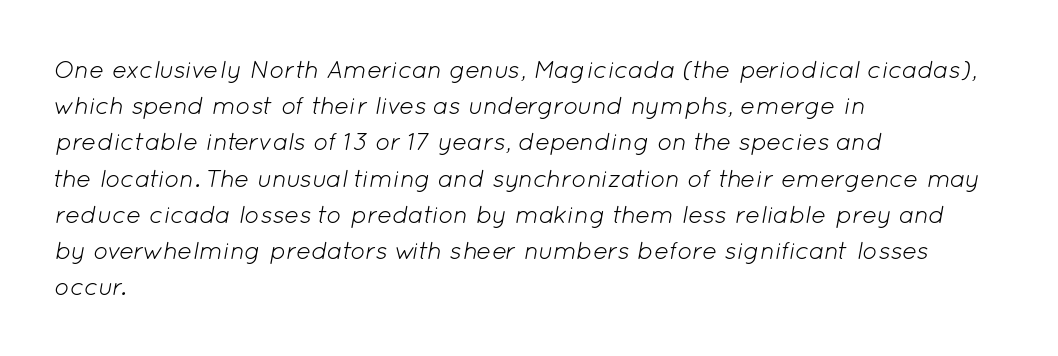
Q: Is the text bold? A: No.
Q: Is the text italic (slanted)? A: Yes, it leans right by about 12 degrees.
Q: Is the text underlined? A: No.
Q: How is the paragraph aligned? A: Left-aligned.
Q: Is the spacing between letters normal or unusually wide? A: Normal.
Q: Is the spacing between lines tight, normal or loose? A: Normal.
